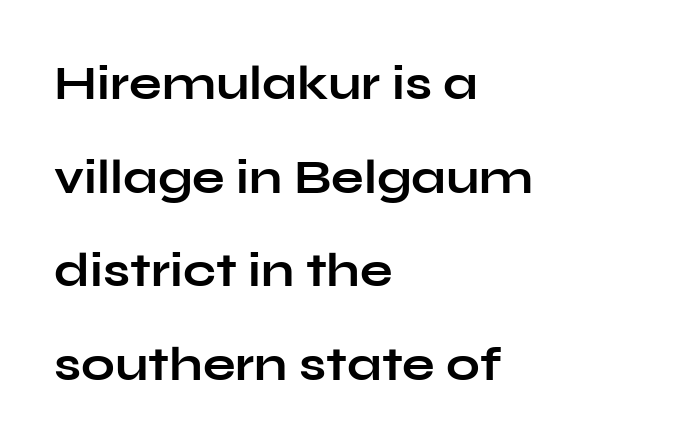
Descenders are the only things crossing below the line. Whoever set this chose breathing room over compactness in the vertical rhythm. Typeset ragged right — the left edge is the straight one. What stands out about the letter spacing? Nothing — it is the standard amount. Typographic density is high because the face is bold.
